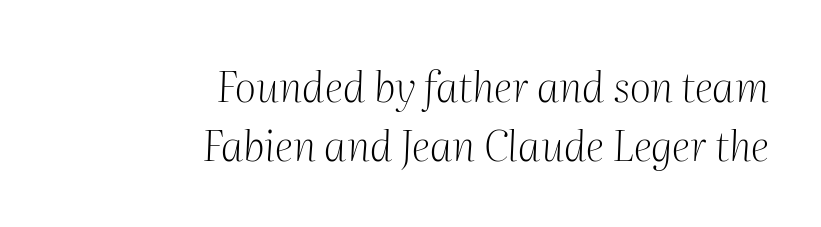
{"serif": "yes", "italic": "yes", "lean": "right", "slant_degrees": 2, "bold": "no", "weight": "light", "width": "normal", "stroke_contrast": "medium", "x_height": "medium", "monospaced": "no", "underline": "no", "align": "right", "line_spacing": "normal", "line_spacing_ratio": 1.41, "letter_spacing": "normal", "letter_spacing_em": 0.0, "glyph_px": 42}
